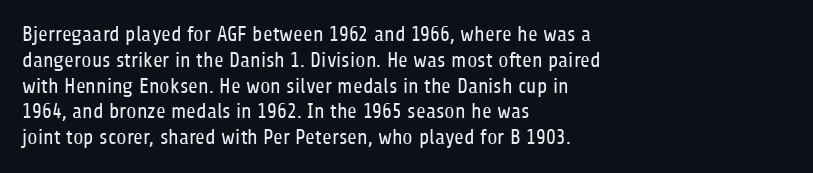
{"italic": "no", "bold": "no", "underline": "no", "align": "left", "line_spacing_ratio": 1.23, "letter_spacing": "normal", "letter_spacing_em": 0.0, "glyph_px": 21}
